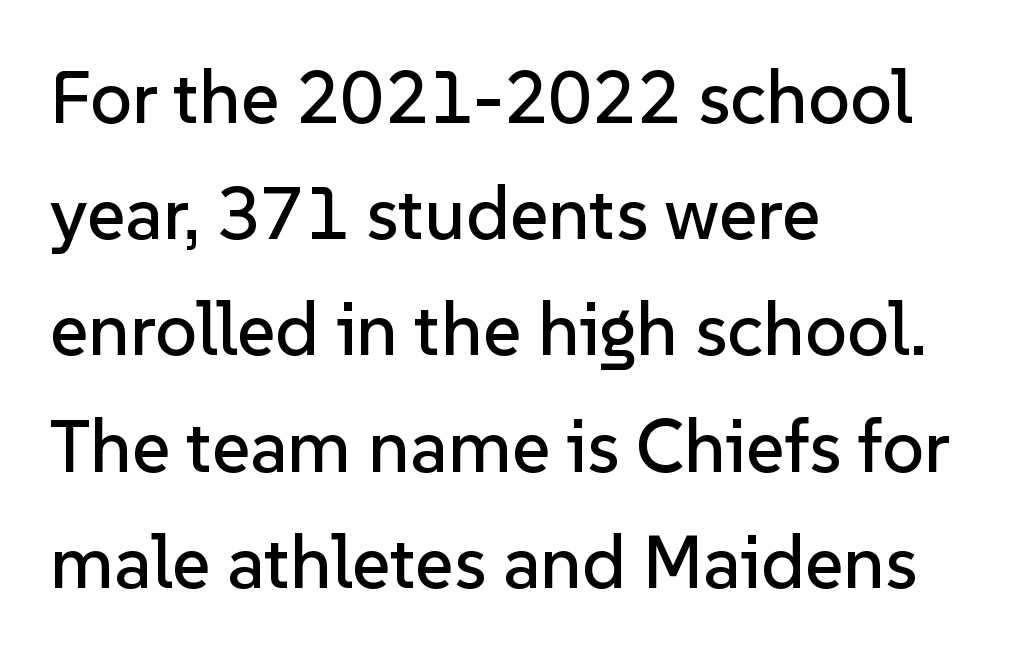
Glyph-to-glyph distance matches everyday printed text. Vertically, the passage feels balanced, rows spaced as you'd expect. The typesetter chose a ragged-right arrangement here. Serif or sans? Sans — the stroke terminals are bare. Spacing verdict: proportional, widths tailored to each character. Check under the words: just untouched page.
